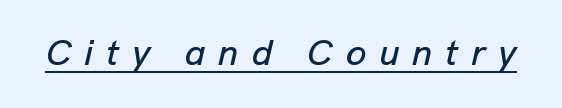
This rendering features underlined lettering. The face used here has a pronounced slope to its letters. There is plenty of visible air inserted between adjacent glyphs. You could not count columns in this text — the font is proportionally spaced.
